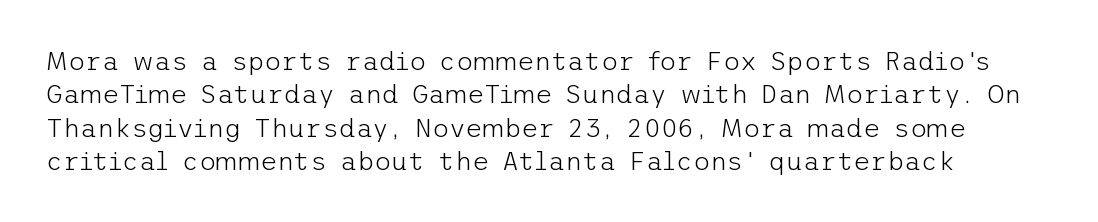
Q: Is the text bold? A: No.
Q: Is the text italic (slanted)? A: No, it is upright.
Q: Is the text underlined? A: No.
Q: Is the spacing between letters normal or unusually wide? A: Normal.
Q: Is the spacing between lines tight, normal or loose? A: Normal.
